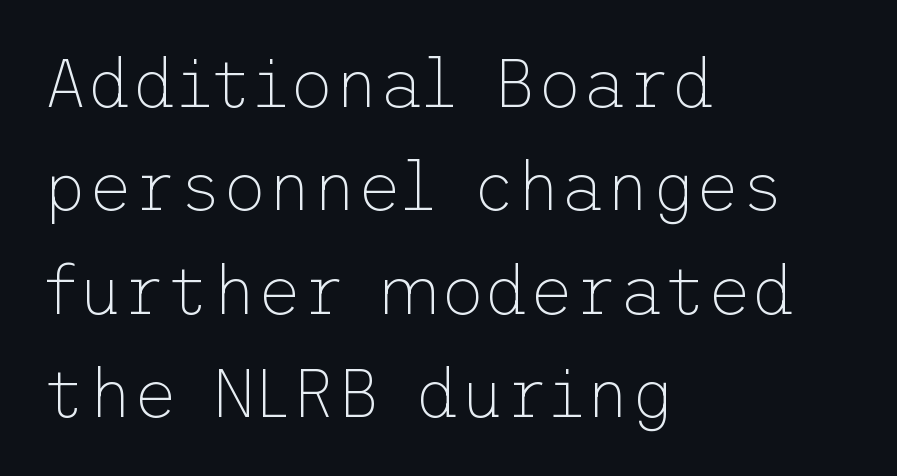
Q: Is the text bold? A: No.
Q: Is the text italic (slanted)? A: No, it is upright.
Q: Is the typeface a serif or a sans-serif typeface? A: Sans-serif.
Q: Is the text underlined? A: No.
Q: How is the paragraph aligned? A: Left-aligned.
Q: Is the spacing between letters normal or unusually wide? A: Normal.
Q: Is the spacing between lines tight, normal or loose? A: Normal.
Q: Width (condensed, normal, or wide)? A: Normal.
Q: Stroke contrast? A: Low.
Q: x-height? A: Medium.
